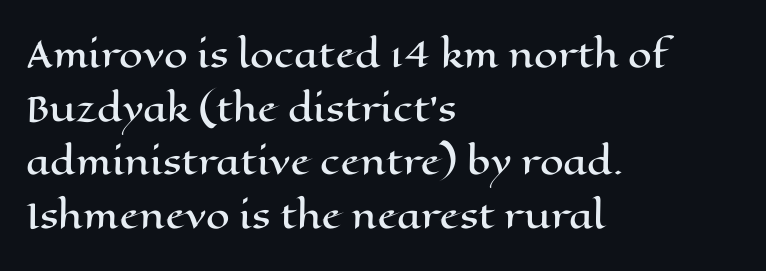
Descender tails drop into unmarked territory. Note the varied advance widths — an 'i' is clearly narrower than an 'm'. How would I describe the line gaps? Plain and ordinary. Characters remain perfectly vertical along every line. All the whitespace from short lines collects on the right.
